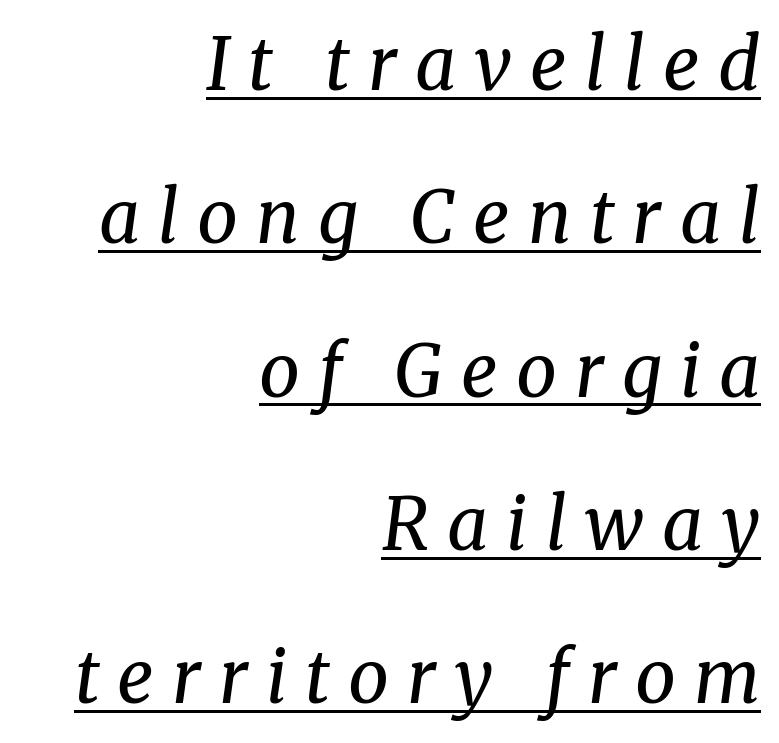
Is there much room between lines? Yes — plenty of vertical air separates them. A typesetter would call this proportional, since set widths differ per character. The rag falls on the left side of this text block. Students, observe the line beneath the letters — that is underlining. This sample uses expanded letter spacing, leaving extra air between glyphs.
